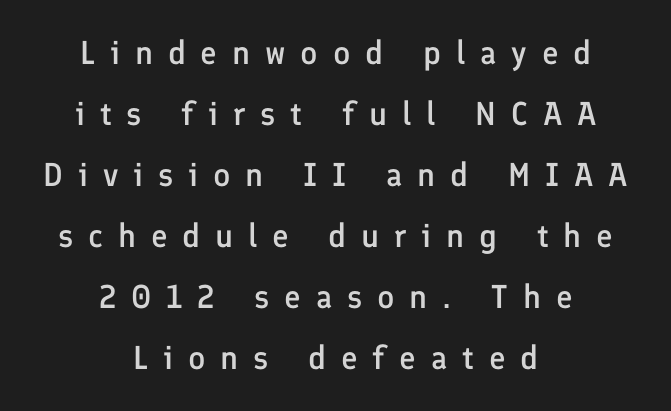
{"serif": "no", "italic": "no", "bold": "semi", "weight": "semibold", "width": "normal", "stroke_contrast": "low", "x_height": "medium", "monospaced": "no", "underline": "no", "align": "center", "line_spacing_ratio": 1.85, "letter_spacing": "wide", "letter_spacing_em": 0.45, "glyph_px": 33}
